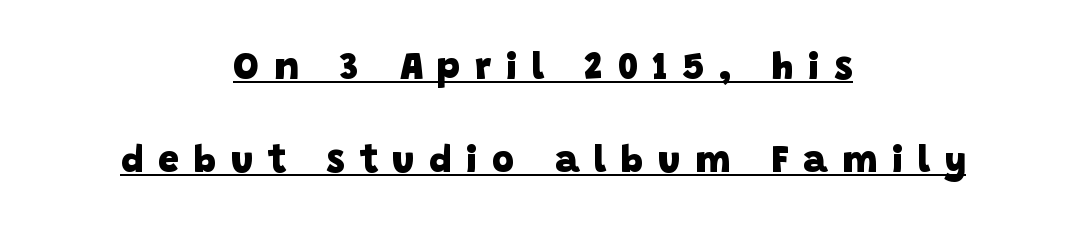
This sample has the flowing, uneven cadence of proportional lettering. If you folded the block vertically in half, each line would mirror itself in length. Horizontal bands of white between lines are thick stripes. Its strokes are broad and dark, the hallmark of bold type. This is sans-serif lettering, the kind often seen on screens and signage. Each line of the rendering has a horizontal stroke beneath the glyphs.
